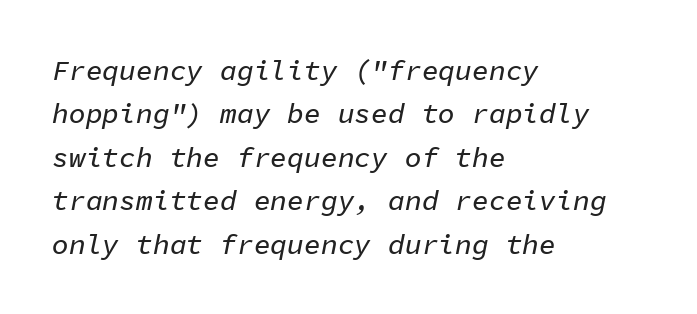
The image shows 28 px text type, italic (leaning right), monospaced; set left-aligned, normal line spacing (1.55x), normal letter spacing, not underlined; low stroke contrast and a medium x-height.
